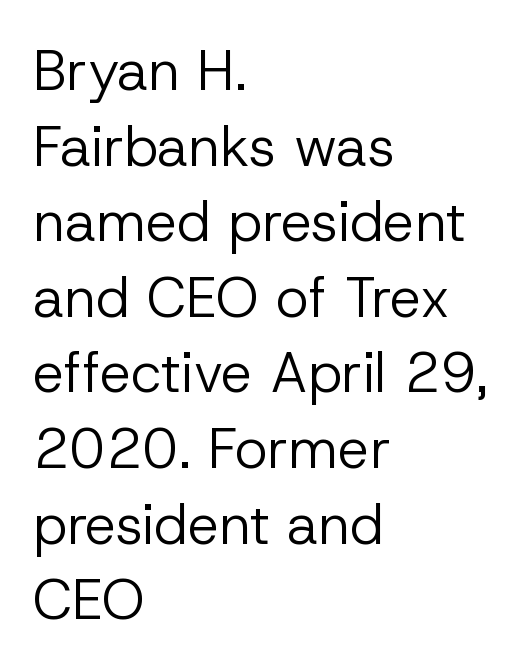
Characters remain perfectly vertical along every line. Look at the tracking — it's just the regular setting, nothing added. Is the type heavy? It reads as light-to-regular instead. Looks like regular typesetting: each glyph gets only the width it needs. The zone under the glyphs is completely vacant.
